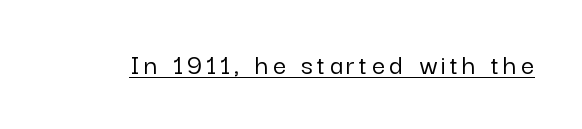
The image shows 29 px sans-serif type, upright; set underlined; low stroke contrast and a medium x-height.
